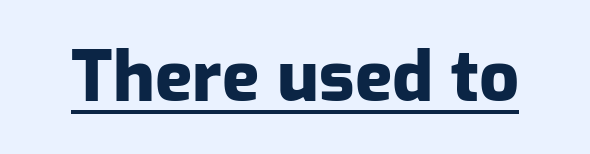
The image shows 70 px heavy sans-serif type, upright; set normal letter spacing, underlined; low stroke contrast and a medium x-height.
